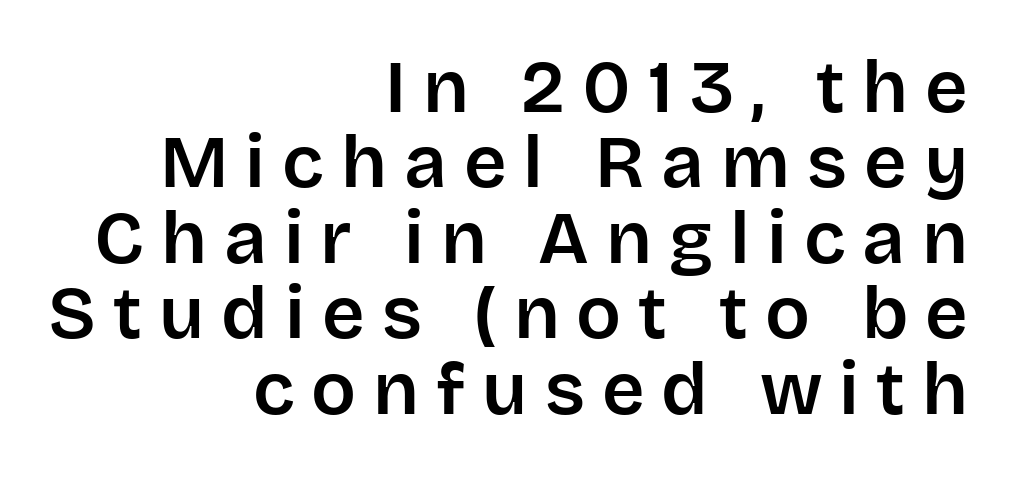
These lines have a slow, spaced-out rhythm from letter to letter. Line spacing here is tight. Which margin do the lines hug? The right one — the left edge is uneven. Examine the stroke ends and you'll find no serifs. A typesetter would mark this as roman, not italic.
